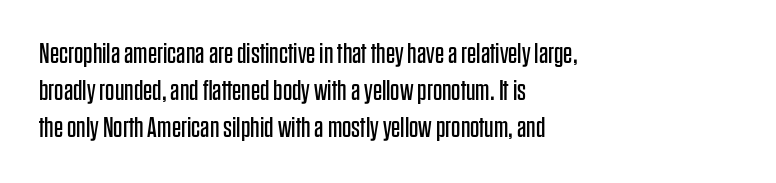
The image shows 29 px regular-weight, condensed sans-serif type, upright; set left-aligned, normal line spacing (1.28x), normal letter spacing, not underlined; low stroke contrast and a large x-height.
